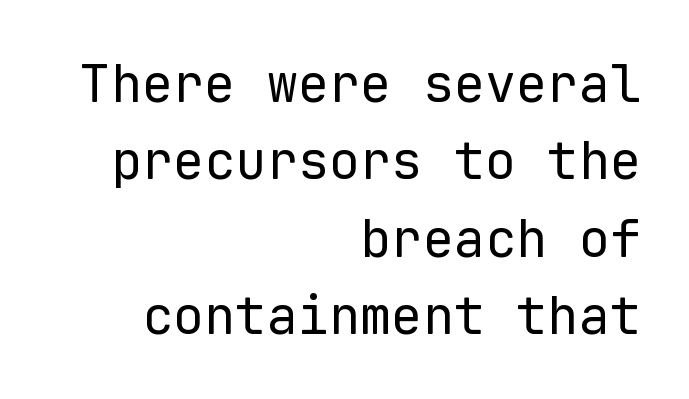
Line ends are locked; line starts wander. This is sans-serif lettering, the kind often seen on screens and signage. Ascenders rise straight up at ninety degrees. The face looks like a standard text weight, possibly lighter. This rendering leaves character spacing at its baseline value. The glyphs are unaccompanied by any horizontal stroke below them.
